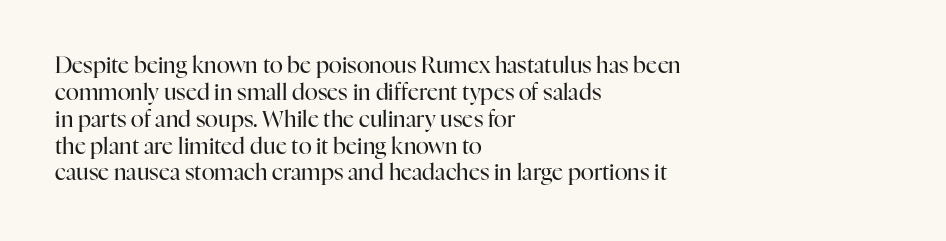
Q: Is the text bold? A: No.
Q: Is the text italic (slanted)? A: No, it is upright.
Q: Is the text underlined? A: No.
Q: How is the paragraph aligned? A: Left-aligned.
Q: Is the spacing between letters normal or unusually wide? A: Normal.
